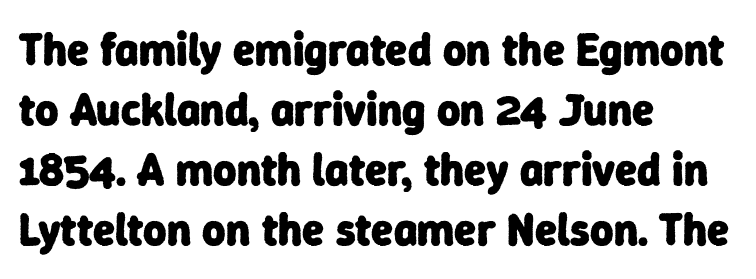
{"serif": "no", "bold": "yes", "weight": "heavy", "width": "normal", "stroke_contrast": "low", "x_height": "medium", "monospaced": "no", "underline": "no", "align": "left", "line_spacing": "normal", "line_spacing_ratio": 1.33, "letter_spacing": "normal", "letter_spacing_em": 0.0, "glyph_px": 45}
